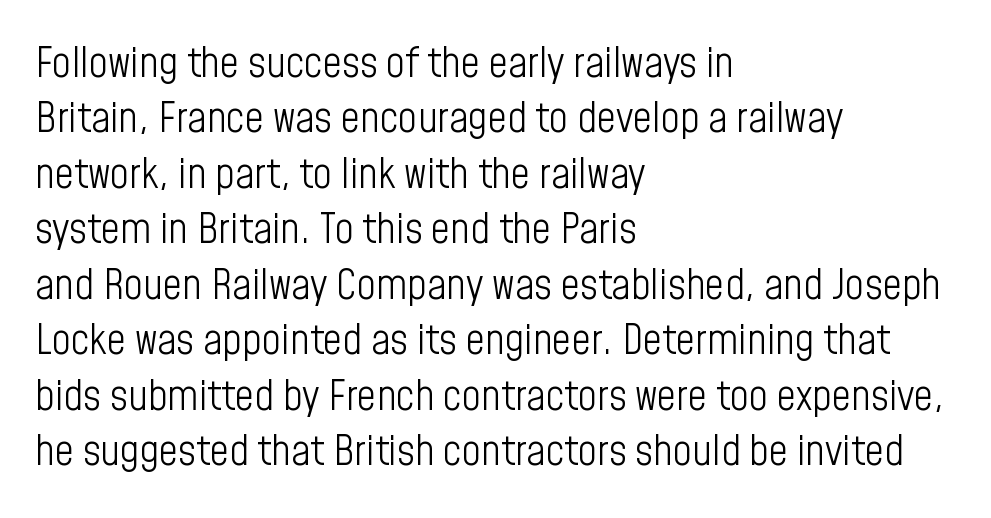
The image shows 42 px light, condensed sans-serif type, upright; set left-aligned, normal line spacing (1.32x), normal letter spacing, not underlined; low stroke contrast and a medium x-height.
